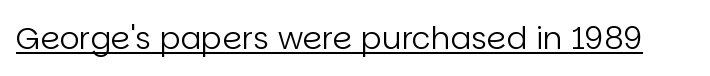
You could call the tracking neutral — neither tight nor loose. The passage shown is typeset with a sans-serif family. The string is rendered with underlining switched on. Posture: vertical.
